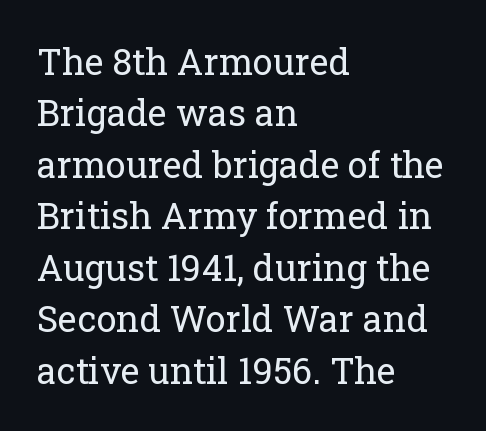
Q: Is the text bold? A: No.
Q: Is the text italic (slanted)? A: No, it is upright.
Q: Is the typeface a serif or a sans-serif typeface? A: Serif.
Q: Is the text underlined? A: No.
Q: How is the paragraph aligned? A: Left-aligned.
Q: Is the spacing between letters normal or unusually wide? A: Normal.
Q: Is the spacing between lines tight, normal or loose? A: Normal.
Q: Width (condensed, normal, or wide)? A: Normal.
Q: Stroke contrast? A: Low.
Q: x-height? A: Medium.
Q: Monospaced? A: No.
